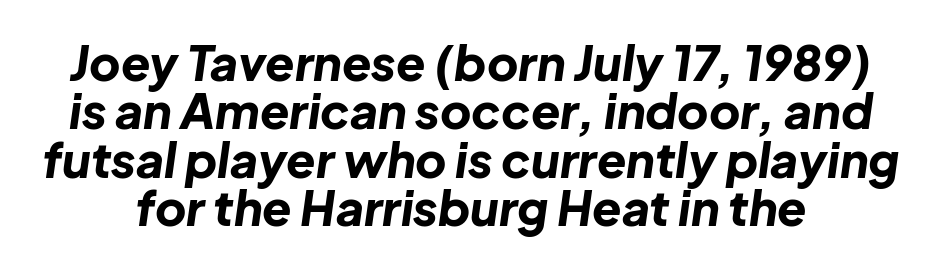
{"italic": "yes", "lean": "right", "slant_degrees": 8, "bold": "yes", "weight": "bold", "width": "normal", "stroke_contrast": "low", "x_height": "medium", "monospaced": "no", "underline": "no", "line_spacing": "tight", "line_spacing_ratio": 1.01, "letter_spacing": "normal", "letter_spacing_em": 0.0, "glyph_px": 48}
